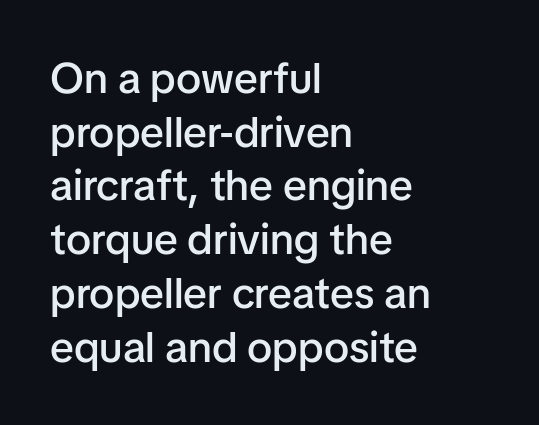
The image shows 43 px semibold sans-serif type, upright; set left-aligned, normal line spacing (1.25x), normal letter spacing, not underlined; low stroke contrast and a medium x-height.
